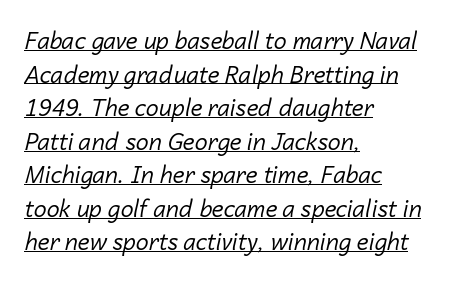
Characters are canted at an angle relative to the baseline's perpendicular. Looks like someone drew a line under every word here. The paragraph shown leans on its left margin. Normally led — the rows are evenly, conventionally spaced.
